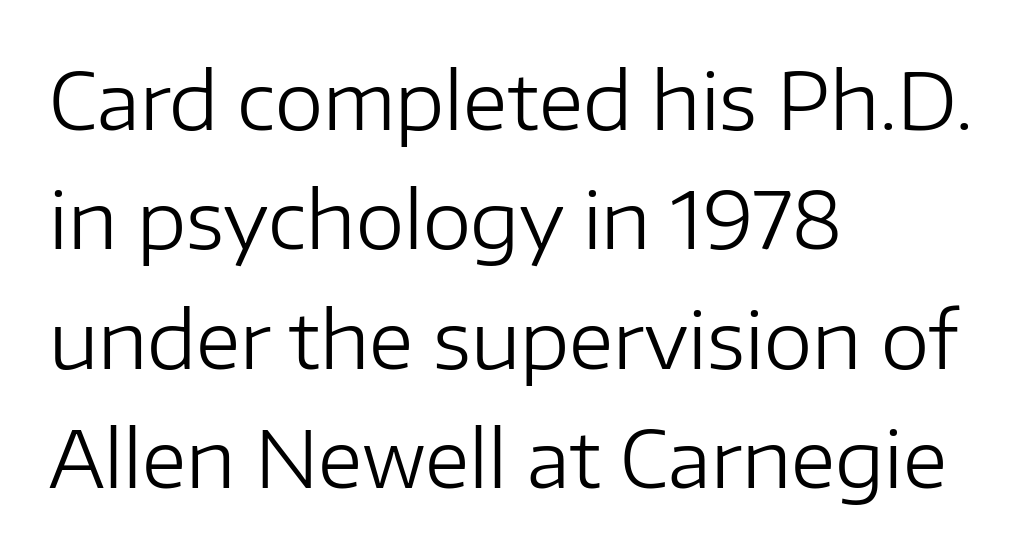
Type style note: lacks serifs. No extra tracking has been applied to these lines. Rows of type keep a routine distance in the vertical direction. Left-aligned paragraph, ragged on the right.
